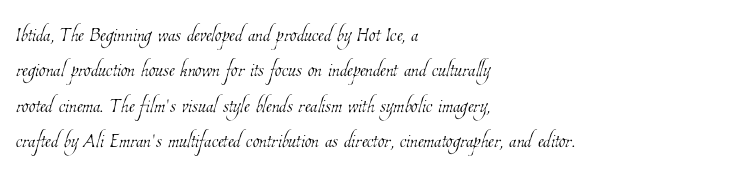
The image shows 27 px text type; set left-aligned, normal line spacing (1.31x), normal letter spacing, not underlined.
